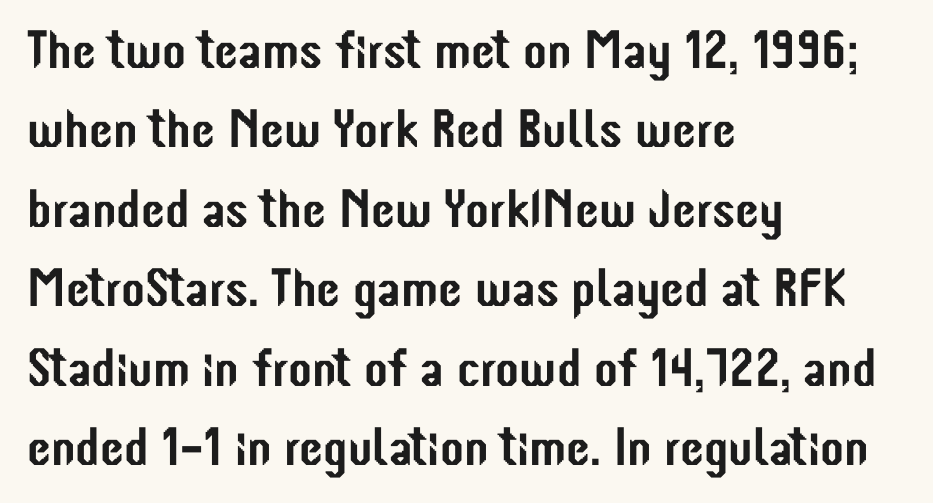
{"serif": "no", "italic": "no", "width": "condensed", "stroke_contrast": "low", "x_height": "medium", "monospaced": "no", "underline": "no", "align": "left", "line_spacing": "normal", "line_spacing_ratio": 1.47, "letter_spacing": "normal", "letter_spacing_em": 0.0, "glyph_px": 54}
